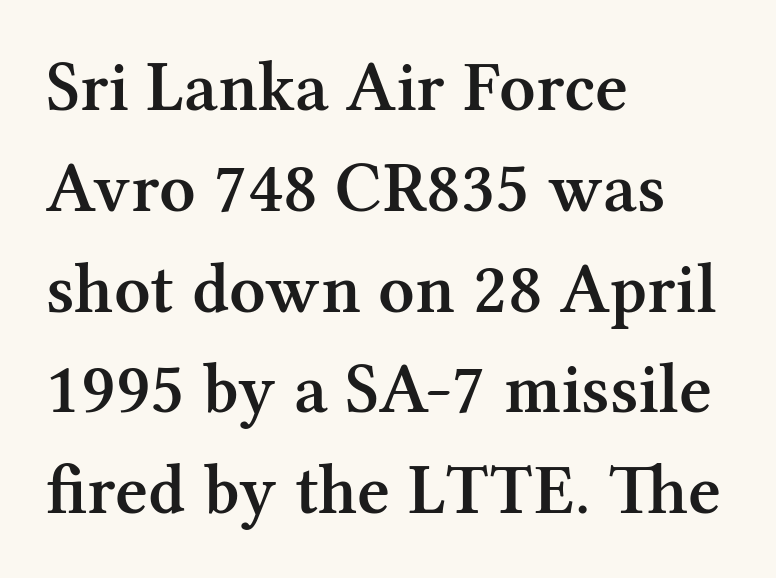
{"serif": "yes", "italic": "no", "bold": "semi", "weight": "semibold", "width": "normal", "stroke_contrast": "medium", "x_height": "medium", "monospaced": "no", "underline": "no", "align": "left", "line_spacing": "normal", "line_spacing_ratio": 1.42, "letter_spacing": "normal", "letter_spacing_em": 0.0, "glyph_px": 71}
